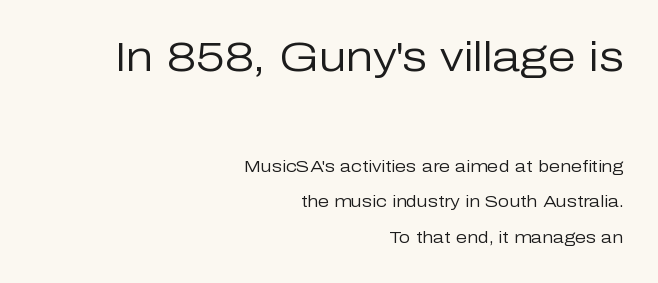
Q: Is the text bold? A: No.
Q: Is the text italic (slanted)? A: No, it is upright.
Q: Is the typeface a serif or a sans-serif typeface? A: Sans-serif.
Q: Is the text underlined? A: No.
Q: How is the paragraph aligned? A: Right-aligned.
Q: Is the spacing between letters normal or unusually wide? A: Normal.
Q: Is the spacing between lines tight, normal or loose? A: Loose.
Q: Which block of text is set in a larger size, the first (top) or the second (bottom)? A: The first (top) one.
Q: Width (condensed, normal, or wide)? A: Normal.
Q: Stroke contrast? A: Low.
Q: x-height? A: Medium.
Q: Monospaced? A: No.
